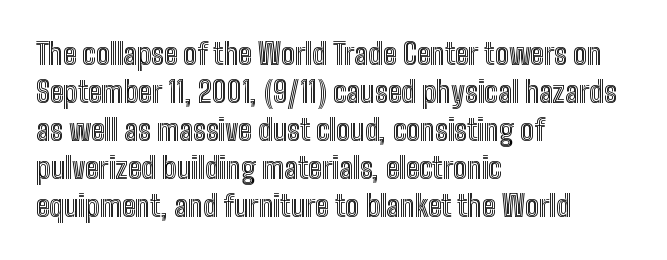
Q: Is the text italic (slanted)? A: No, it is upright.
Q: Is the text underlined? A: No.
Q: How is the paragraph aligned? A: Left-aligned.
Q: Is the spacing between letters normal or unusually wide? A: Normal.
Q: Is the spacing between lines tight, normal or loose? A: Normal.
Q: Width (condensed, normal, or wide)? A: Condensed.
Q: x-height? A: Medium.
Q: Monospaced? A: No.
